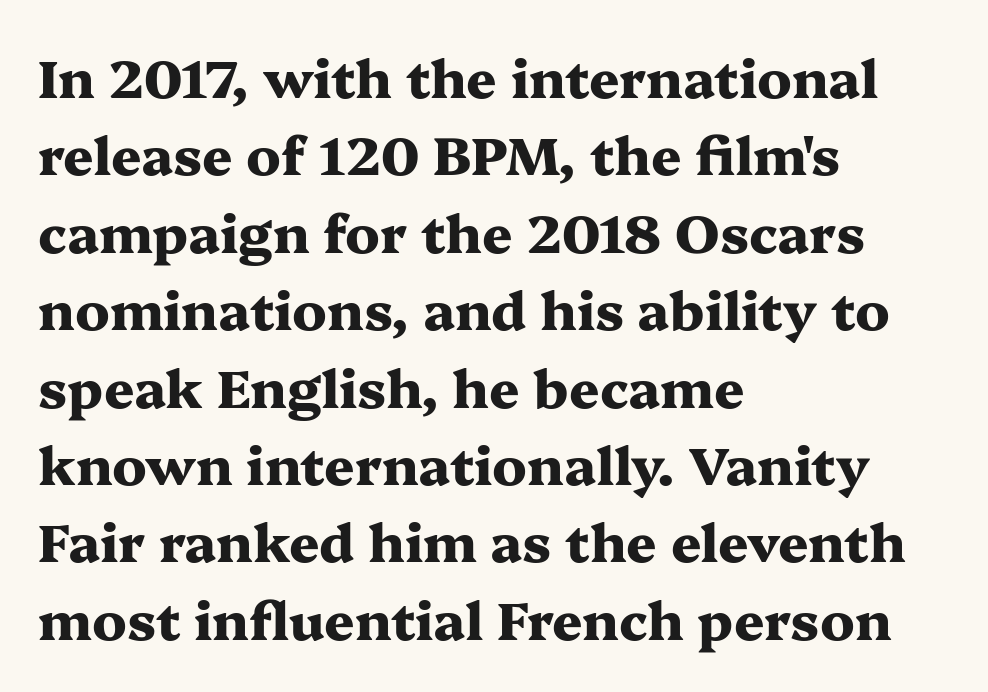
{"serif": "yes", "italic": "no", "bold": "yes", "weight": "heavy", "width": "wide", "stroke_contrast": "medium", "x_height": "medium", "monospaced": "no", "underline": "no", "align": "left", "line_spacing": "normal", "line_spacing_ratio": 1.46, "letter_spacing": "normal", "letter_spacing_em": 0.0, "glyph_px": 53}
